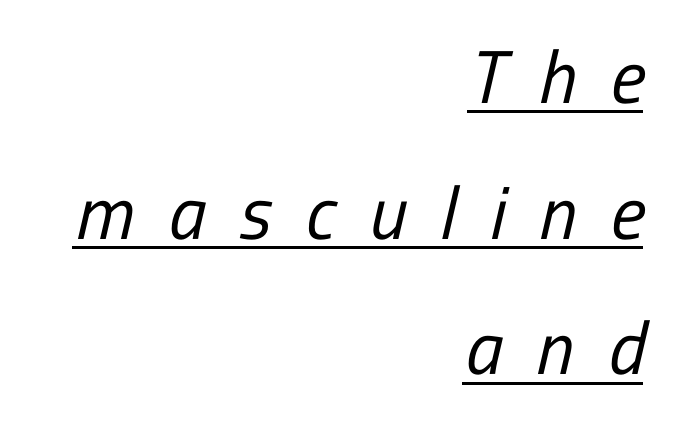
Q: Is the text bold? A: No.
Q: Is the typeface a serif or a sans-serif typeface? A: Sans-serif.
Q: Is the text underlined? A: Yes.
Q: How is the paragraph aligned? A: Right-aligned.
Q: Is the spacing between letters normal or unusually wide? A: Unusually wide.
Q: Width (condensed, normal, or wide)? A: Condensed.
Q: Stroke contrast? A: Low.
Q: x-height? A: Medium.
Q: Monospaced? A: No.
